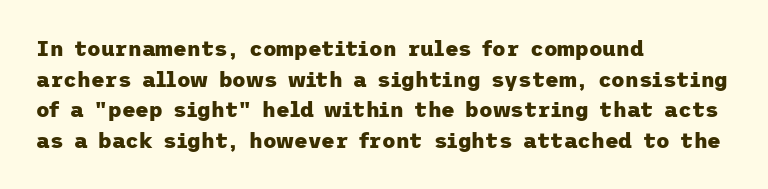
Glyph-to-glyph distance matches everyday printed text. If you drew a line through each stem, it would be perfectly vertical. Horizontal bands of white between lines are of average thickness. Type without underlining. The glyphs have the mass of a bold cut.
